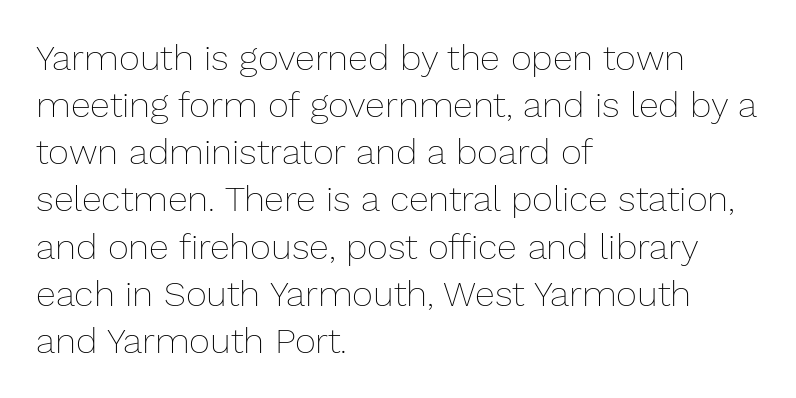
{"italic": "no", "bold": "no", "weight": "thin", "width": "normal", "stroke_contrast": "low", "x_height": "medium", "monospaced": "no", "underline": "no", "align": "left", "line_spacing": "normal", "line_spacing_ratio": 1.31, "letter_spacing": "normal", "letter_spacing_em": 0.0, "glyph_px": 36}
